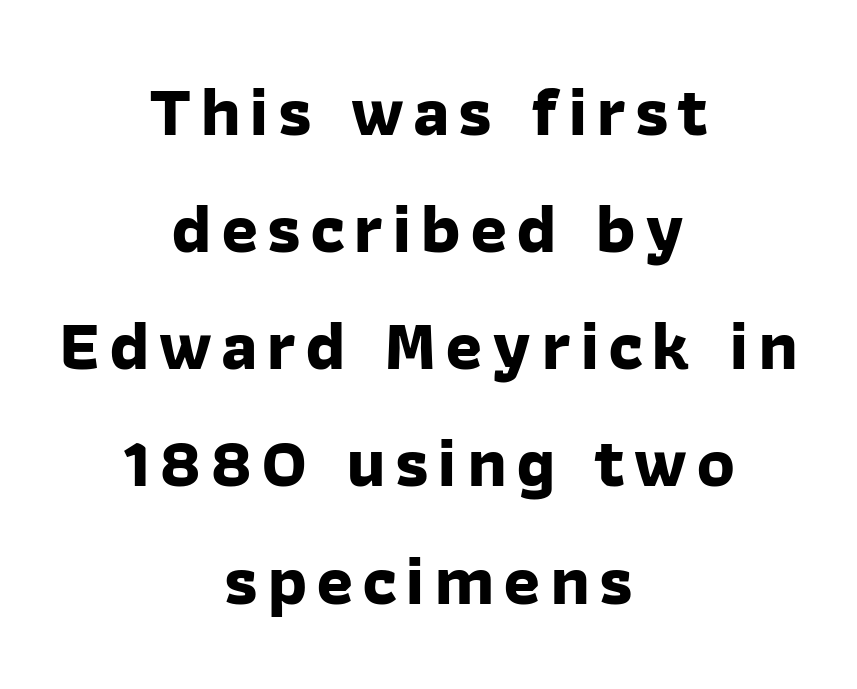
The image shows 71 px bold sans-serif type; set centered, normal line spacing (1.65x), not underlined; low stroke contrast and a medium x-height.
